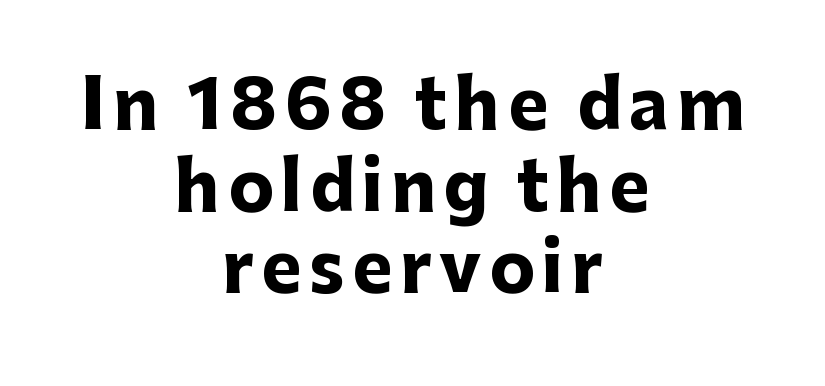
{"serif": "no", "italic": "no", "bold": "yes", "weight": "heavy", "width": "normal", "stroke_contrast": "low", "x_height": "medium", "monospaced": "no", "underline": "no", "align": "center", "line_spacing_ratio": 1.2, "glyph_px": 68}
